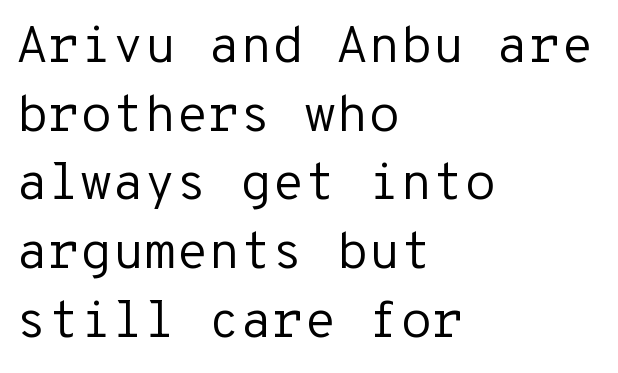
Do the characters align in a grid? Yes, the font is monospaced. These lines are set flush left with a ragged right edge. Rendered with straight, roman letterforms. What's the leading like? Ordinary, nothing unusual. The glyphs are unaccompanied by any horizontal stroke below them. Nothing sits at the stroke ends, so this counts as sans-serif.
